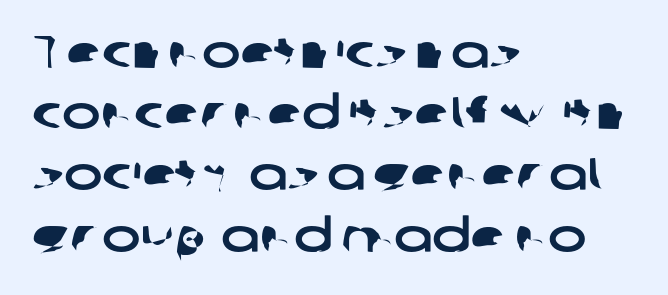
Q: Is the typeface a serif or a sans-serif typeface? A: Sans-serif.
Q: Is the text underlined? A: No.
Q: How is the paragraph aligned? A: Left-aligned.
Q: Is the spacing between letters normal or unusually wide? A: Normal.
Q: Is the spacing between lines tight, normal or loose? A: Normal.
Q: Width (condensed, normal, or wide)? A: Wide.
Q: Stroke contrast? A: Low.
Q: x-height? A: Medium.
Q: Monospaced? A: No.
